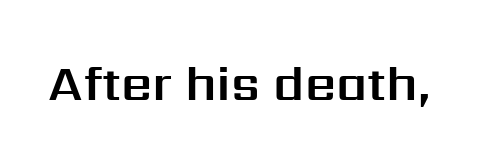
Q: Is the text italic (slanted)? A: No, it is upright.
Q: Is the typeface a serif or a sans-serif typeface? A: Sans-serif.
Q: Is the text underlined? A: No.
Q: Is the spacing between letters normal or unusually wide? A: Normal.
Q: Width (condensed, normal, or wide)? A: Normal.
Q: Stroke contrast? A: Medium.
Q: x-height? A: Medium.
Q: Monospaced? A: No.
